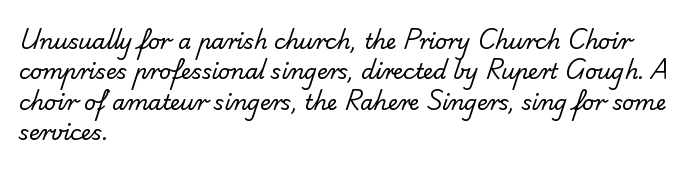
In terms of leading, this rendering sits right in the middle. The gaps between neighbouring characters are ordinary and unremarkable. Does the copy run flush right? No — it runs flush left. Anything drawn beneath the words? Only blank space. A light-to-regular cut is what we see here.
